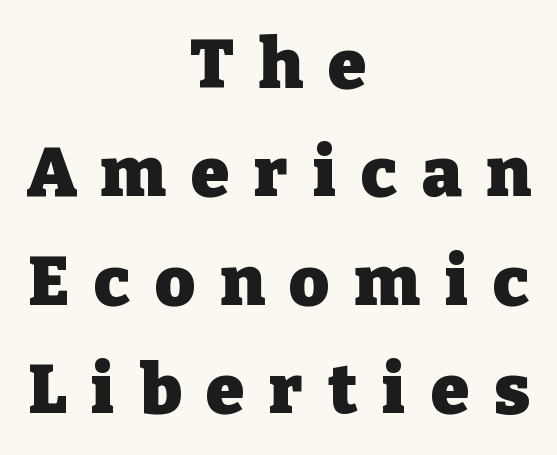
The image shows 69 px heavy serif type, upright; set centered, normal line spacing (1.57x), unusually wide letter spacing (+0.36 em), not underlined; low stroke contrast and a medium x-height.
